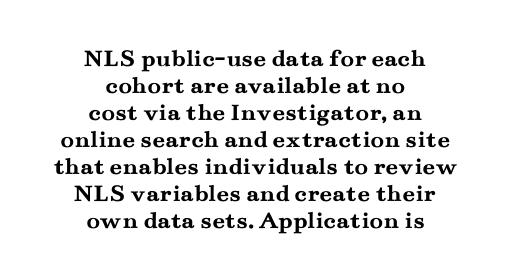
Q: Is the text bold? A: Yes.
Q: Is the text italic (slanted)? A: No, it is upright.
Q: Is the text underlined? A: No.
Q: How is the paragraph aligned? A: Centered.
Q: Is the spacing between letters normal or unusually wide? A: Normal.
Q: Is the spacing between lines tight, normal or loose? A: Tight.
